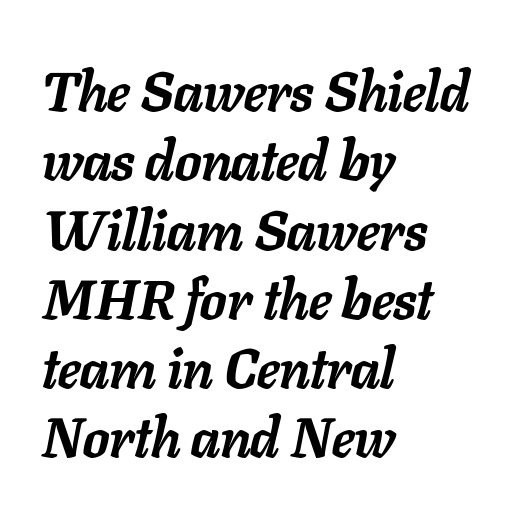
The image shows 55 px semibold type, italic (leaning right); set left-aligned, normal line spacing (1.26x), normal letter spacing, not underlined; low stroke contrast and a medium x-height.
